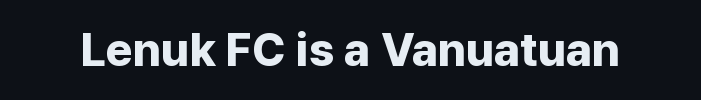
Q: Is the text bold? A: Yes.
Q: Is the text italic (slanted)? A: No, it is upright.
Q: Is the typeface a serif or a sans-serif typeface? A: Sans-serif.
Q: Is the text underlined? A: No.
Q: Is the spacing between letters normal or unusually wide? A: Normal.
Q: Width (condensed, normal, or wide)? A: Normal.
Q: Stroke contrast? A: Low.
Q: x-height? A: Medium.
Q: Monospaced? A: No.
